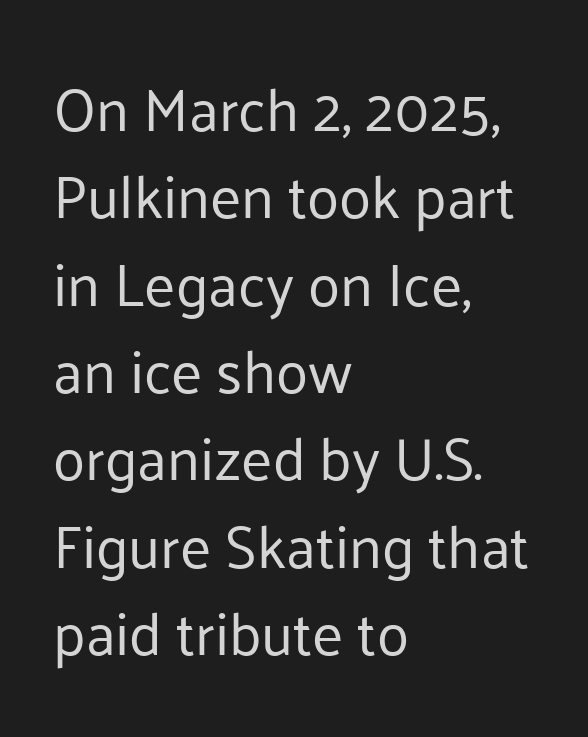
{"serif": "no", "italic": "no", "bold": "no", "weight": "regular", "width": "normal", "stroke_contrast": "low", "x_height": "medium", "monospaced": "no", "underline": "no", "align": "left", "line_spacing": "normal", "line_spacing_ratio": 1.48, "letter_spacing": "normal", "letter_spacing_em": 0.0, "glyph_px": 59}
